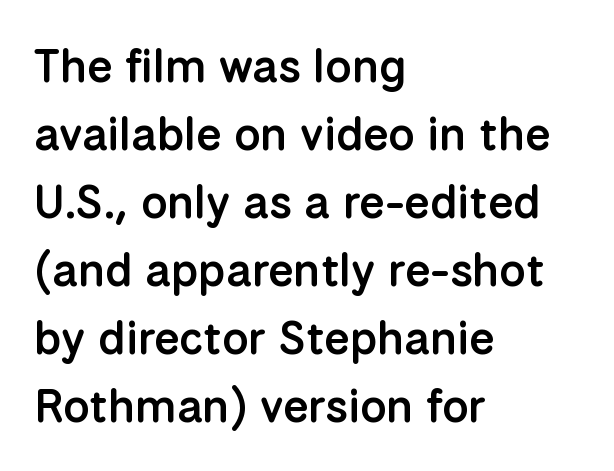
{"serif": "no", "italic": "no", "bold": "semi", "weight": "semibold", "width": "normal", "stroke_contrast": "low", "x_height": "medium", "monospaced": "no", "underline": "no", "align": "left", "line_spacing": "normal", "line_spacing_ratio": 1.48, "letter_spacing": "normal", "letter_spacing_em": 0.0, "glyph_px": 46}
